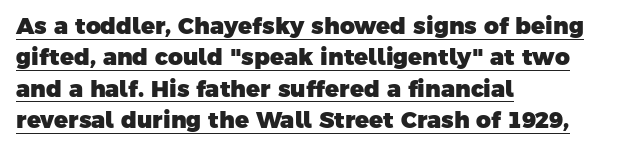
The image shows 23 px bold type; set left-aligned, normal line spacing (1.36x), normal letter spacing, underlined.
